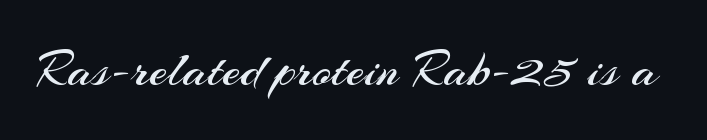
A typesetter would label this face a sans. In terms of letterspacing, this is plain default setting. These lines are rendered in a variable-pitch font. These glyphs show unthickened strokes, regular width or finer.
